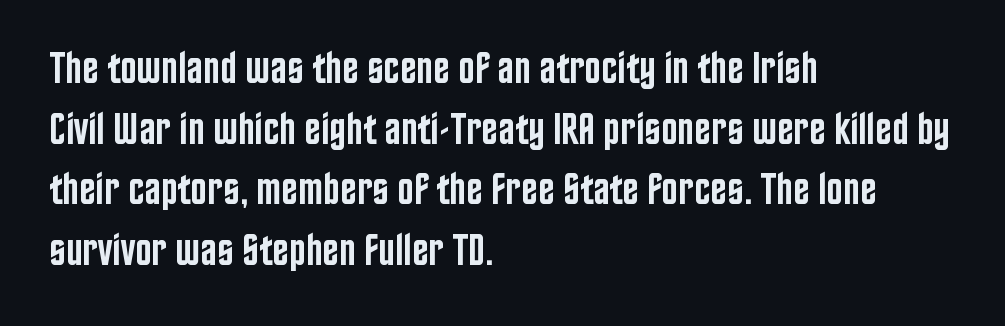
The image shows 44 px semibold, condensed sans-serif type, upright; set left-aligned, normal line spacing (1.38x), normal letter spacing, not underlined; low stroke contrast and a large x-height.
